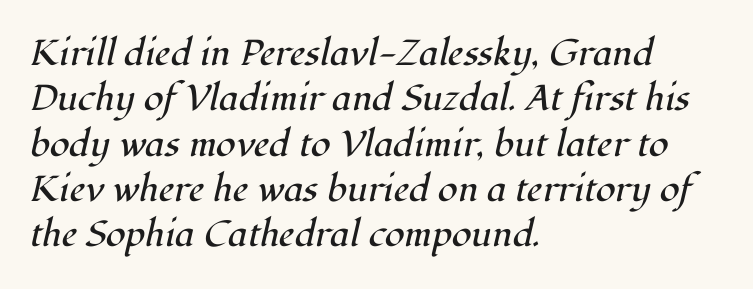
The image shows 36 px regular-weight serif type, italic (leaning right); set left-aligned, normal line spacing (1.26x), normal letter spacing, not underlined; high stroke contrast and a medium x-height.
